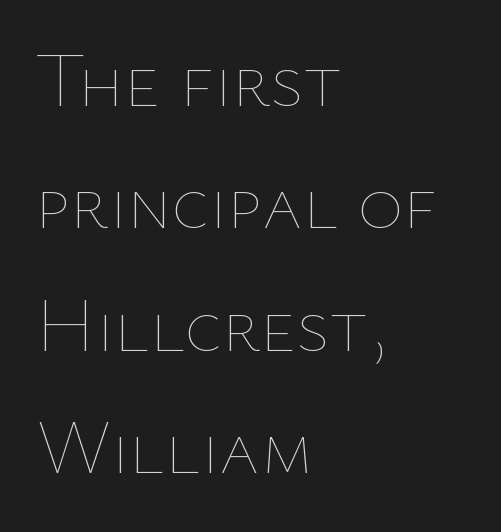
{"italic": "no", "bold": "no", "weight": "thin", "width": "normal", "stroke_contrast": "low", "x_height": "medium", "monospaced": "no", "underline": "no", "align": "left", "line_spacing": "normal", "line_spacing_ratio": 1.59, "letter_spacing": "normal", "letter_spacing_em": 0.0, "glyph_px": 77}
